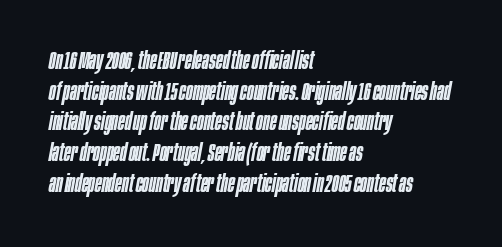
The image shows 25 px text type, italic (leaning right); set left-aligned, line spacing 1.23x, normal letter spacing, not underlined.
